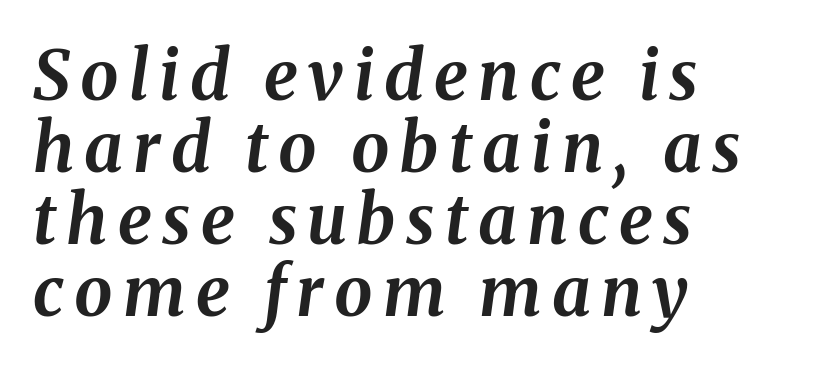
Q: Is the text bold? A: Yes.
Q: Is the text italic (slanted)? A: Yes, it leans right by about 8 degrees.
Q: Is the text underlined? A: No.
Q: How is the paragraph aligned? A: Left-aligned.
Q: Is the spacing between lines tight, normal or loose? A: Tight.
Q: Width (condensed, normal, or wide)? A: Normal.
Q: Stroke contrast? A: Medium.
Q: x-height? A: Medium.
Q: Monospaced? A: No.
